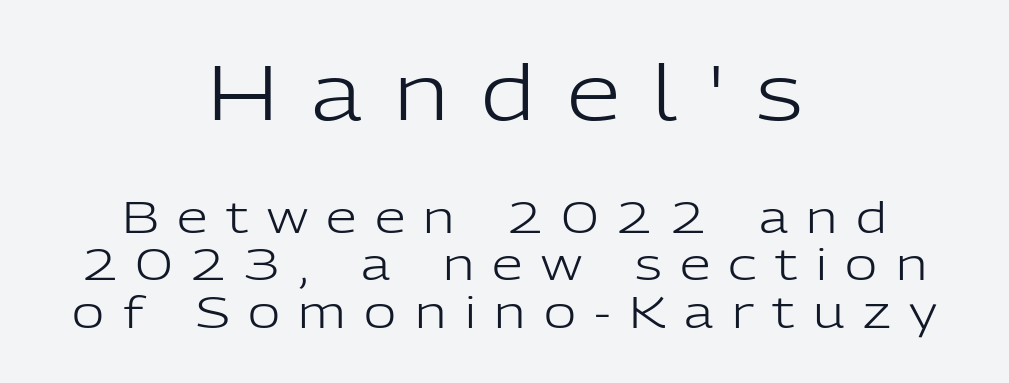
Q: Is the text bold? A: No.
Q: Is the text italic (slanted)? A: No, it is upright.
Q: Is the typeface a serif or a sans-serif typeface? A: Sans-serif.
Q: Is the text underlined? A: No.
Q: How is the paragraph aligned? A: Centered.
Q: Is the spacing between letters normal or unusually wide? A: Unusually wide.
Q: Is the spacing between lines tight, normal or loose? A: Tight.
Q: Which block of text is set in a larger size, the first (top) or the second (bottom)? A: The first (top) one.
Q: Width (condensed, normal, or wide)? A: Normal.
Q: Stroke contrast? A: Low.
Q: x-height? A: Medium.
Q: Monospaced? A: No.
